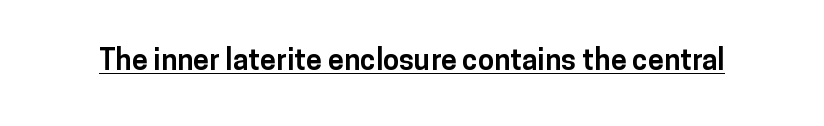
Q: Is the text bold? A: Yes.
Q: Is the text italic (slanted)? A: No, it is upright.
Q: Is the typeface a serif or a sans-serif typeface? A: Sans-serif.
Q: Is the text underlined? A: Yes.
Q: Is the spacing between letters normal or unusually wide? A: Normal.
Q: Width (condensed, normal, or wide)? A: Normal.
Q: Stroke contrast? A: Low.
Q: x-height? A: Medium.
Q: Monospaced? A: No.
